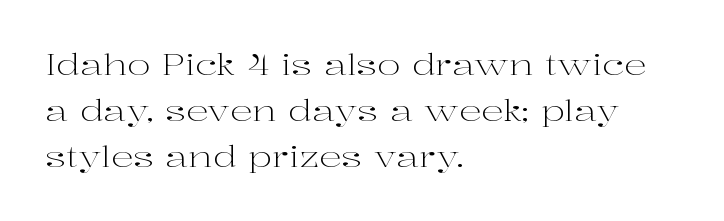
The image shows 28 px light, wide serif type, upright; set left-aligned, normal line spacing (1.64x), normal letter spacing, not underlined; high stroke contrast and a medium x-height.
